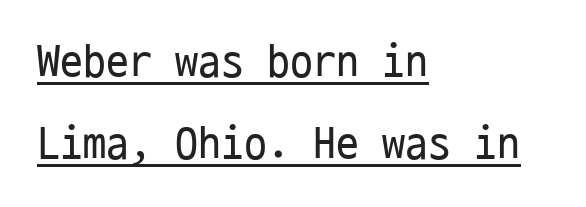
Do the characters align in a grid? Yes, the font is monospaced. The setting favours the left margin, as ordinary paragraphs usually do. The typeface has the unassuming heft of standard copy or less. The rendered words wear a rule along their underside.
